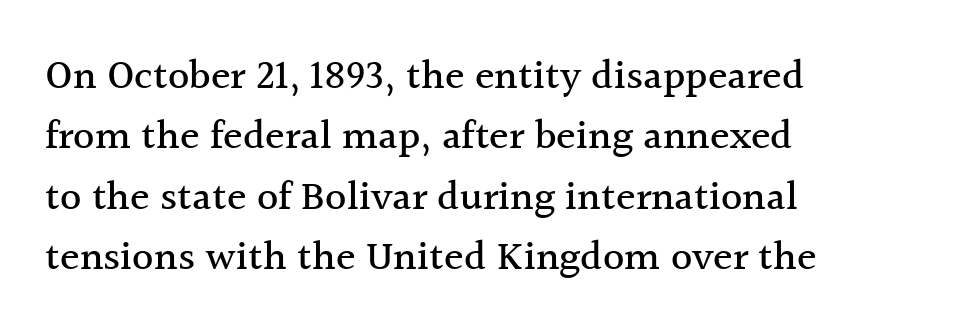
{"serif": "yes", "italic": "no", "width": "normal", "x_height": "medium", "monospaced": "no", "underline": "no", "align": "left", "line_spacing": "normal", "line_spacing_ratio": 1.47, "letter_spacing": "normal", "letter_spacing_em": 0.0, "glyph_px": 41}
